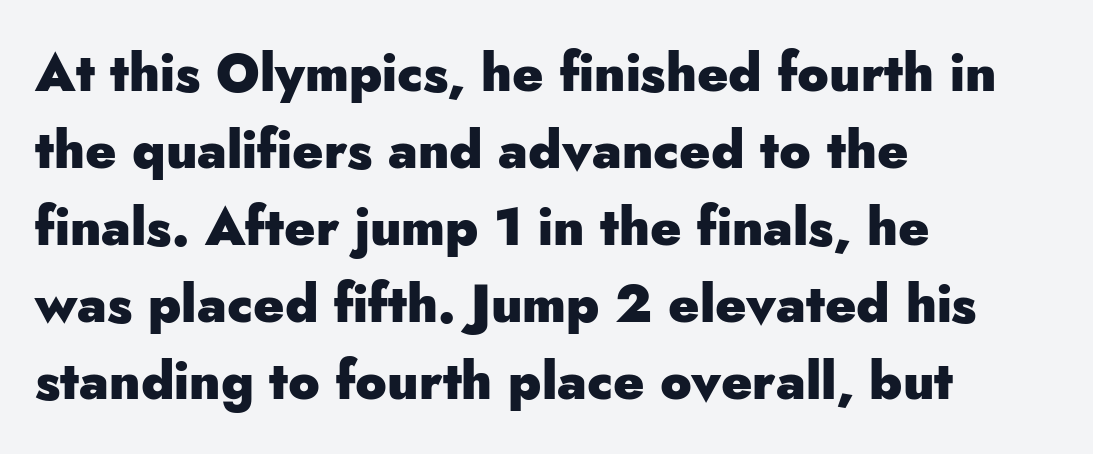
Its strokes are broad and dark, the hallmark of bold type. Type style note: lacks serifs. The letterforms sit shoulder to shoulder at normal distance. Nobody drew a line under any word here. What's the leading like? Ordinary, nothing unusual. Think of a printed novel: that variable character pitch is what you see here.
